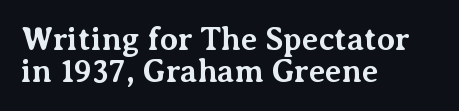
Q: Is the text bold? A: Yes.
Q: Is the text italic (slanted)? A: No, it is upright.
Q: Is the typeface a serif or a sans-serif typeface? A: Serif.
Q: Is the text underlined? A: No.
Q: How is the paragraph aligned? A: Left-aligned.
Q: Is the spacing between letters normal or unusually wide? A: Normal.
Q: Is the spacing between lines tight, normal or loose? A: Tight.
Q: Width (condensed, normal, or wide)? A: Normal.
Q: Stroke contrast? A: Medium.
Q: x-height? A: Medium.
Q: Monospaced? A: No.
